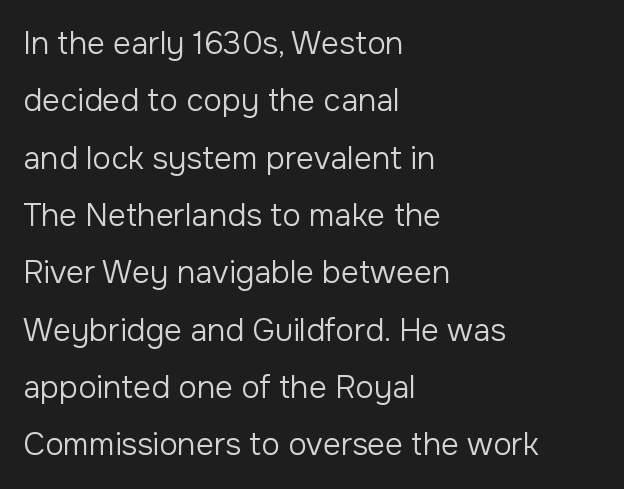
{"serif": "no", "italic": "no", "bold": "no", "weight": "regular", "width": "normal", "stroke_contrast": "low", "x_height": "medium", "monospaced": "no", "underline": "no", "align": "left", "line_spacing_ratio": 1.85, "letter_spacing": "normal", "letter_spacing_em": 0.0, "glyph_px": 31}
